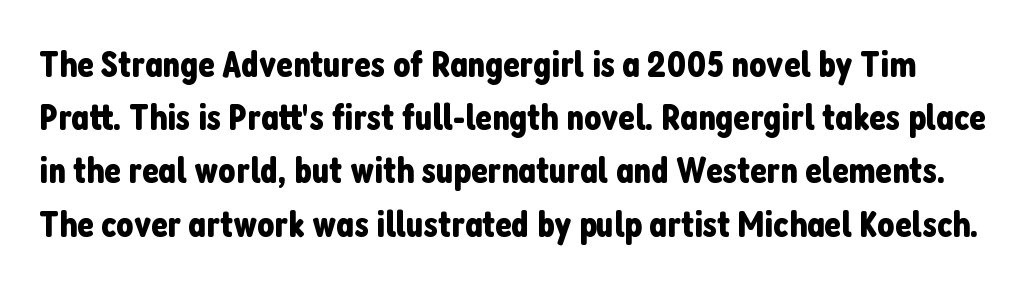
{"serif": "no", "italic": "no", "width": "condensed", "stroke_contrast": "low", "x_height": "medium", "monospaced": "no", "underline": "no", "line_spacing": "normal", "line_spacing_ratio": 1.4, "letter_spacing": "normal", "letter_spacing_em": 0.0, "glyph_px": 38}
